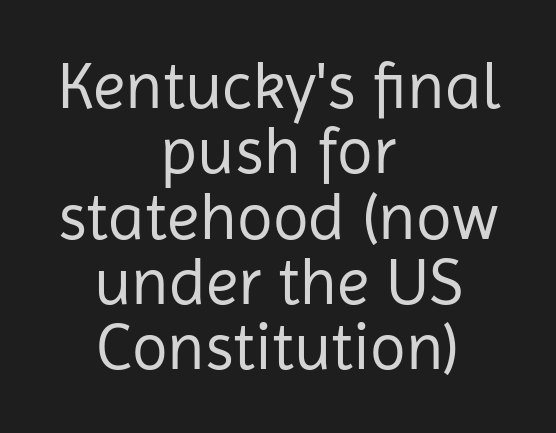
{"serif": "no", "italic": "no", "bold": "no", "weight": "regular", "width": "normal", "stroke_contrast": "low", "x_height": "medium", "monospaced": "no", "underline": "no", "align": "center", "line_spacing": "tight", "line_spacing_ratio": 0.99, "letter_spacing": "normal", "letter_spacing_em": 0.0, "glyph_px": 66}
